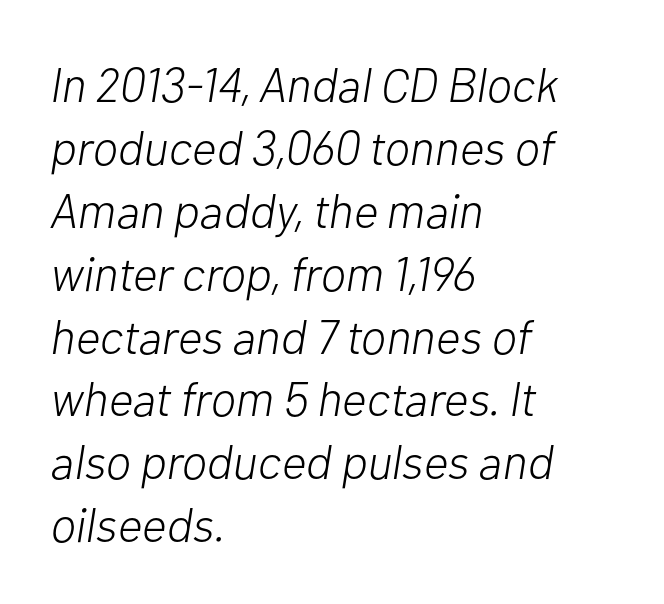
The image shows 48 px light type, italic (leaning right); set left-aligned, normal line spacing (1.31x), normal letter spacing, not underlined; low stroke contrast and a medium x-height.
